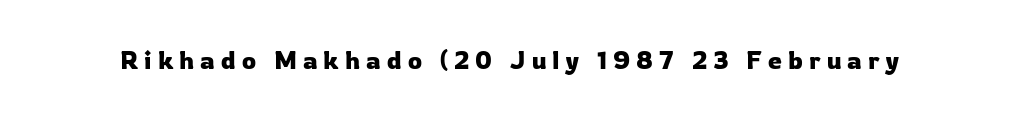
{"italic": "no", "underline": "no", "letter_spacing": "wide", "letter_spacing_em": 0.24, "glyph_px": 25}
